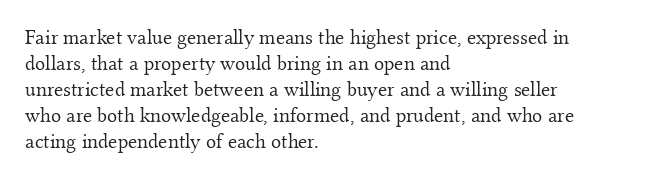
The image shows 21 px text type, upright; set left-aligned, line spacing 1.24x, normal letter spacing, not underlined.
